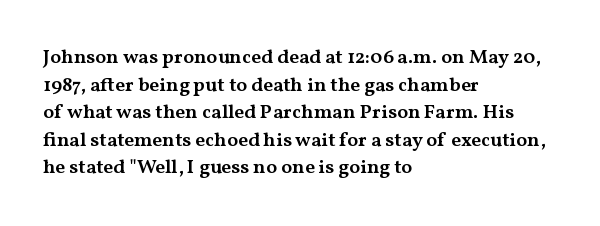
Q: Is the text bold? A: Semi-bold.
Q: Is the text italic (slanted)? A: No, it is upright.
Q: Is the text underlined? A: No.
Q: How is the paragraph aligned? A: Left-aligned.
Q: Is the spacing between letters normal or unusually wide? A: Normal.
Q: Is the spacing between lines tight, normal or loose? A: Normal.
